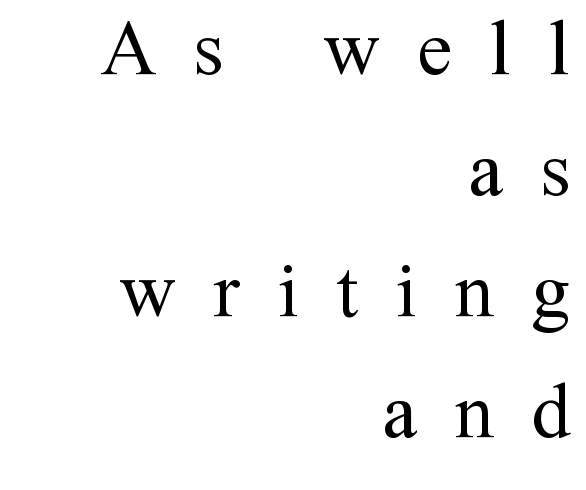
Spacing between characters has been opened up far beyond the box default. This sample is right-justified, so line beginnings fall wherever the words allow. Varying glyph widths throughout — classic text-font behaviour. No word sits above an underline. These glyphs show unthickened strokes, regular width or finer.
